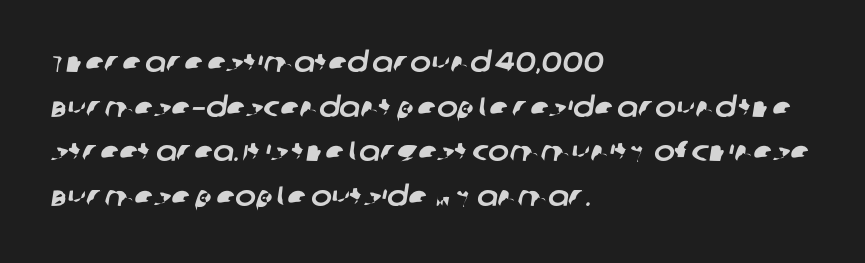
{"serif": "no", "width": "normal", "stroke_contrast": "low", "x_height": "large", "monospaced": "no", "underline": "no", "align": "left", "line_spacing": "normal", "line_spacing_ratio": 1.59, "letter_spacing": "normal", "letter_spacing_em": 0.0, "glyph_px": 28}
